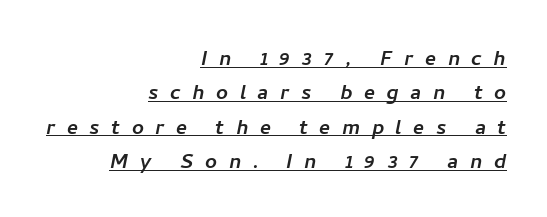
Q: Is the text underlined? A: Yes.
Q: How is the paragraph aligned? A: Right-aligned.
Q: Is the spacing between letters normal or unusually wide? A: Unusually wide.
Q: Is the spacing between lines tight, normal or loose? A: Normal.
